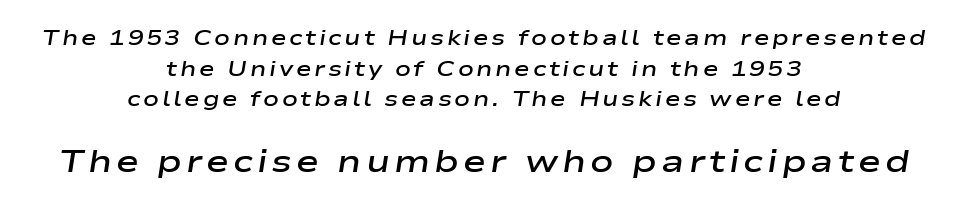
{"italic": "yes", "lean": "right", "slant_degrees": 9, "bold": "semi", "weight": "semibold", "width": "wide", "stroke_contrast": "low", "x_height": "medium", "monospaced": "no", "underline": "no", "align": "center", "line_spacing": "normal", "line_spacing_ratio": 1.46, "larger_block": "second", "size_ratio": 1.48, "glyph_px": 31}
